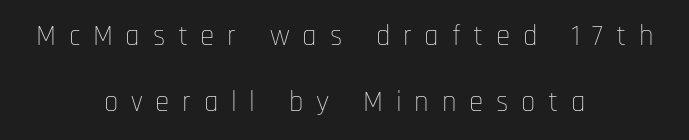
{"serif": "no", "italic": "no", "bold": "no", "weight": "thin", "width": "condensed", "stroke_contrast": "low", "x_height": "large", "monospaced": "no", "underline": "no", "align": "center", "line_spacing": "loose", "line_spacing_ratio": 2.26, "letter_spacing": "wide", "letter_spacing_em": 0.44, "glyph_px": 29}
